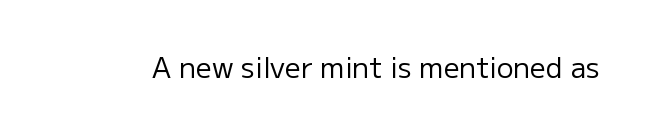
The image shows 28 px regular-weight sans-serif type, upright; set normal letter spacing, not underlined; low stroke contrast and a medium x-height.
